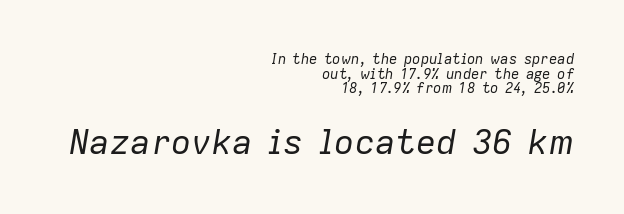
{"italic": "yes", "lean": "right", "slant_degrees": 9, "bold": "no", "weight": "regular", "width": "normal", "stroke_contrast": "low", "x_height": "medium", "monospaced": "no", "underline": "no", "align": "right", "line_spacing": "tight", "line_spacing_ratio": 1.04, "letter_spacing": "normal", "letter_spacing_em": 0.0, "larger_block": "second", "size_ratio": 2.43, "glyph_px": 34}
